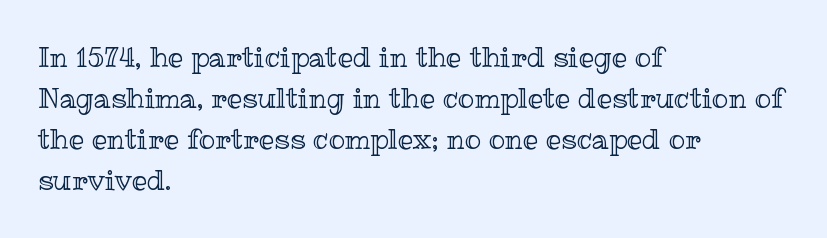
{"italic": "no", "underline": "no", "align": "left", "line_spacing": "normal", "line_spacing_ratio": 1.52, "letter_spacing": "normal", "letter_spacing_em": 0.0, "glyph_px": 27}
